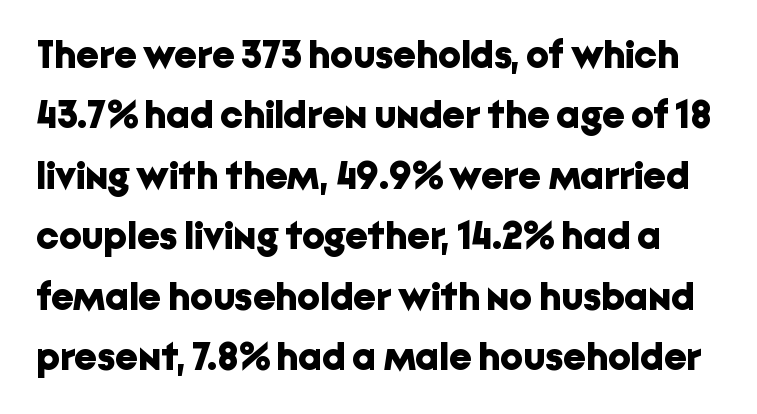
The glyphs have the mass of a bold cut. The typeface chosen for these lines omits serifs. Lines of text with bare space underneath. It's the straight-up-and-down kind of type. The rendering uses a moderate line-height, typical for paragraphs. Is this a fixed-width face? No — the glyphs have proportional, varying widths.
